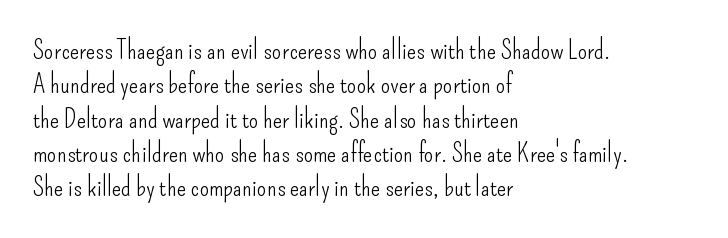
The letterforms sit at book weight or below. Honestly, the letter spacing is just normal — you wouldn't notice it. The type sits square on the baseline with zero lean. Unmarked baselines from the first word to the last. The text block is weighted toward the left margin, trailing off unevenly rightward. The designer left line spacing at the default.
